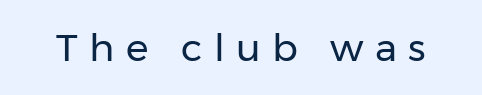
Q: Is the text bold? A: No.
Q: Is the text italic (slanted)? A: No, it is upright.
Q: Is the typeface a serif or a sans-serif typeface? A: Sans-serif.
Q: Is the text underlined? A: No.
Q: Is the spacing between letters normal or unusually wide? A: Unusually wide.
Q: Width (condensed, normal, or wide)? A: Normal.
Q: Stroke contrast? A: Low.
Q: x-height? A: Medium.
Q: Monospaced? A: No.
